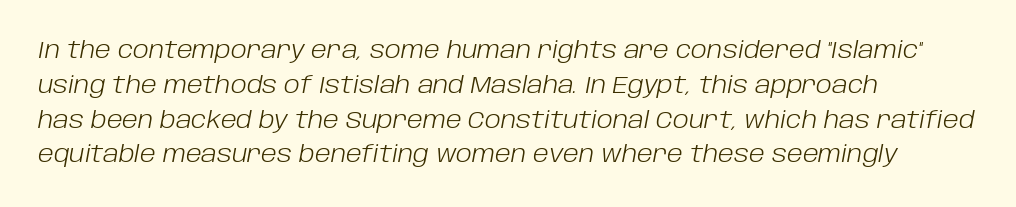
Words float on clear page, feet unadorned. Interline gaps are of average width in this sample. In CSS terms this would be text-align: left. How are the letters spaced? Ordinarily, with no added tracking.
